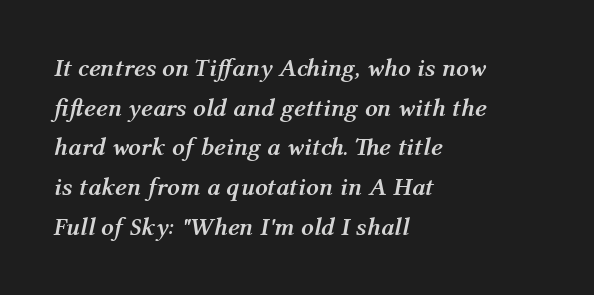
Strong, thick strokes mark this as bold type. Beneath every word, the page is bare. The passage shown has conventional tracking throughout. The ragged edge is on the right, which tells us the setting is flush left. Regarding leading, the lines here are spaced in the standard way. The face used here has a pronounced slope to its letters.
